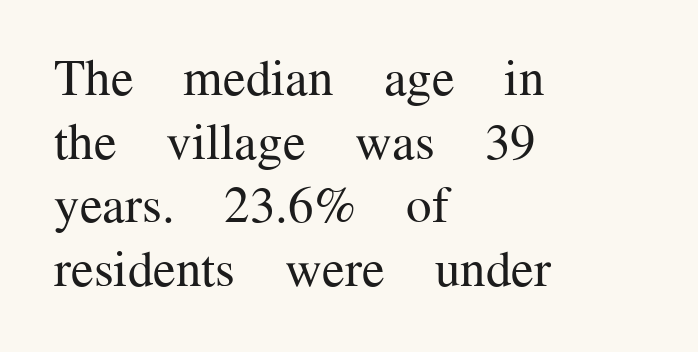
The tracking reads as untouched default to a designer's eye. When letters stand straight like this, we call the style roman or upright. Vertical spacing — default. The font family rendered here belongs to the serif group. Each letter keeps its own natural width here, so spacing adapts to shape.
